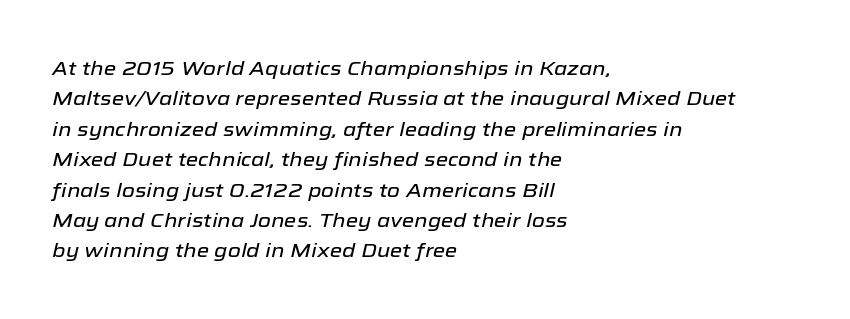
Q: Is the text italic (slanted)? A: Yes, it leans right by about 12 degrees.
Q: Is the text underlined? A: No.
Q: How is the paragraph aligned? A: Left-aligned.
Q: Is the spacing between letters normal or unusually wide? A: Normal.
Q: Is the spacing between lines tight, normal or loose? A: Normal.
